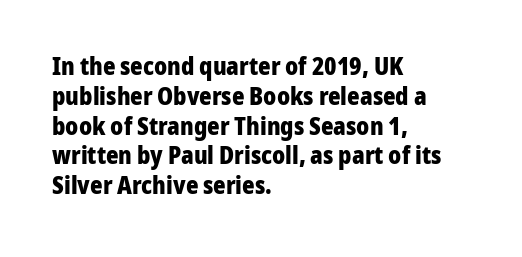
{"italic": "no", "bold": "yes", "underline": "no", "align": "left", "line_spacing_ratio": 1.24, "letter_spacing": "normal", "letter_spacing_em": 0.0, "glyph_px": 24}
